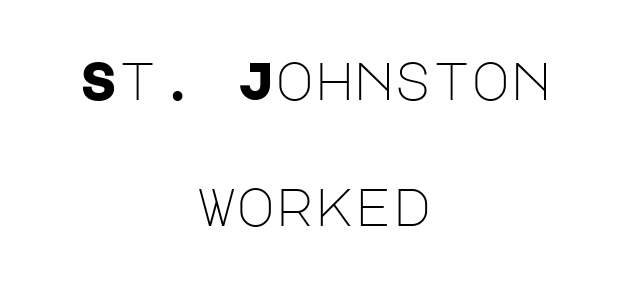
Q: Is the text bold? A: No.
Q: Is the text italic (slanted)? A: No, it is upright.
Q: Is the typeface a serif or a sans-serif typeface? A: Sans-serif.
Q: Is the text underlined? A: No.
Q: How is the paragraph aligned? A: Centered.
Q: Is the spacing between letters normal or unusually wide? A: Normal.
Q: Is the spacing between lines tight, normal or loose? A: Loose.
Q: Width (condensed, normal, or wide)? A: Normal.
Q: Stroke contrast? A: Low.
Q: x-height? A: Large.
